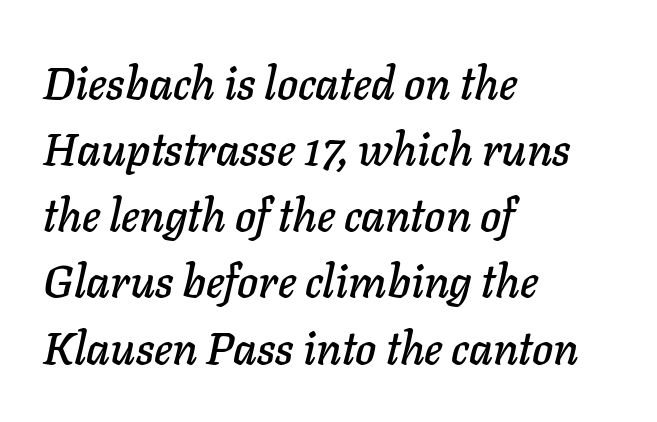
Q: Is the text italic (slanted)? A: Yes, it leans right by about 11 degrees.
Q: Is the text underlined? A: No.
Q: How is the paragraph aligned? A: Left-aligned.
Q: Is the spacing between letters normal or unusually wide? A: Normal.
Q: Is the spacing between lines tight, normal or loose? A: Normal.
Q: Width (condensed, normal, or wide)? A: Normal.
Q: Stroke contrast? A: Low.
Q: x-height? A: Medium.
Q: Monospaced? A: No.
